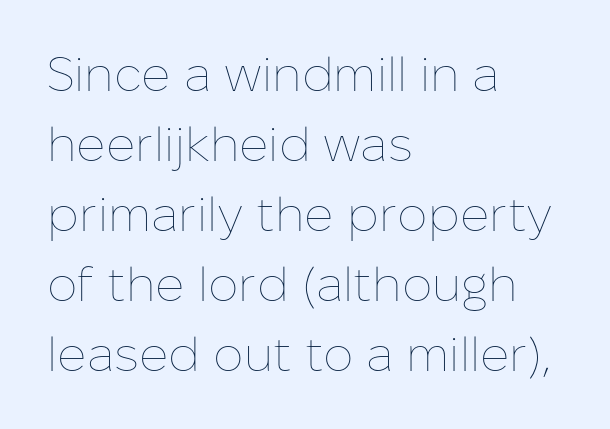
The foot of each line stays bare and open. A typesetter would call this proportional, since set widths differ per character. Heft: none added — not bold. Do the letters lean? They stand straight. Is the letter spacing exaggerated? No — it looks like the ordinary default.
